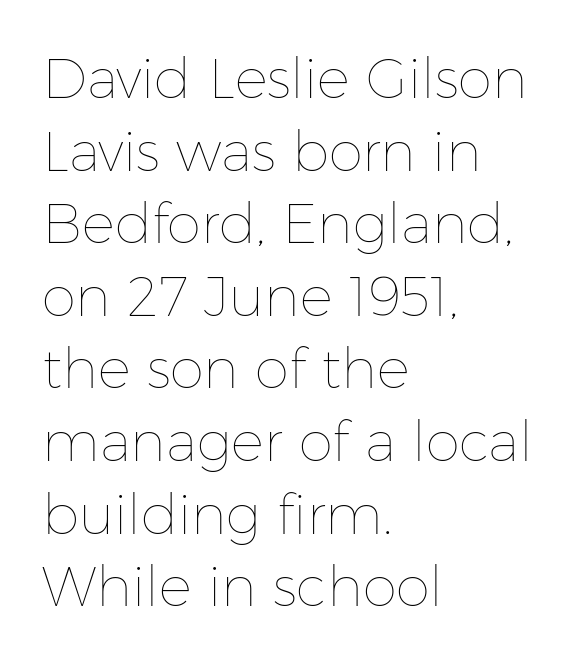
{"italic": "no", "bold": "no", "weight": "thin", "width": "normal", "stroke_contrast": "low", "x_height": "medium", "monospaced": "no", "underline": "no", "align": "left", "line_spacing": "normal", "line_spacing_ratio": 1.32, "letter_spacing": "normal", "letter_spacing_em": 0.0, "glyph_px": 55}
